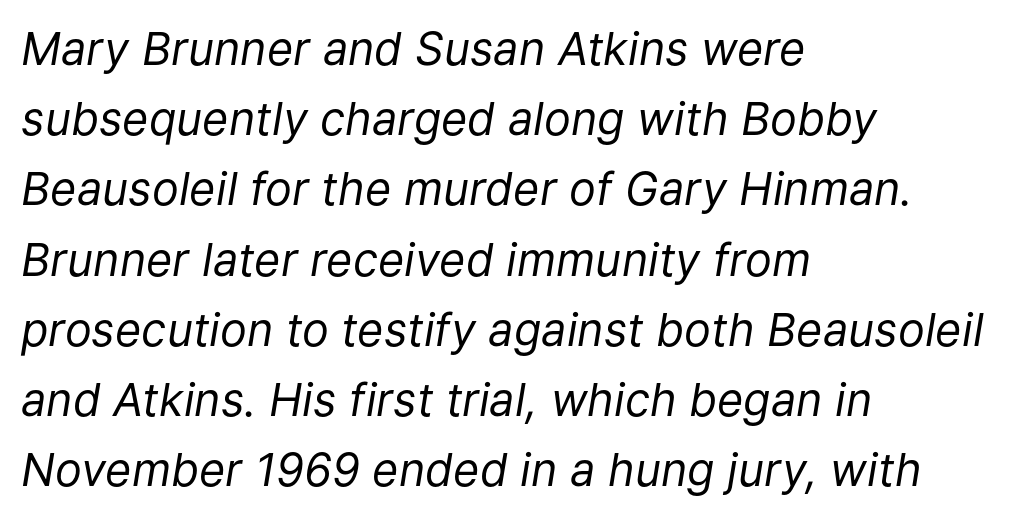
The image shows 45 px regular-weight type, italic (leaning right); set left-aligned, normal line spacing (1.56x), normal letter spacing, not underlined; low stroke contrast and a medium x-height.
